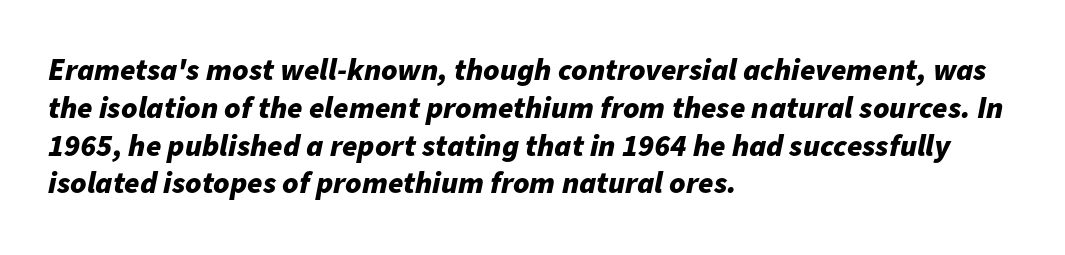
The image shows 31 px bold type, italic (leaning right); set left-aligned, line spacing 1.22x, normal letter spacing, not underlined; low stroke contrast and a medium x-height.
